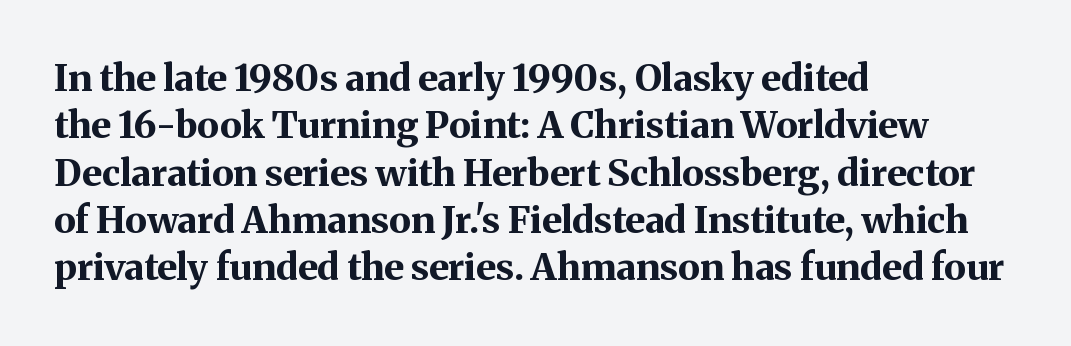
This rendering leaves character spacing at its baseline value. The area under the type is left untouched. The sample has been set heavy, in full bold. You could not count columns in this text — the font is proportionally spaced. Check where the strokes stop: tiny serifs finish them off. The vertical gap from one line to the next is medium.
